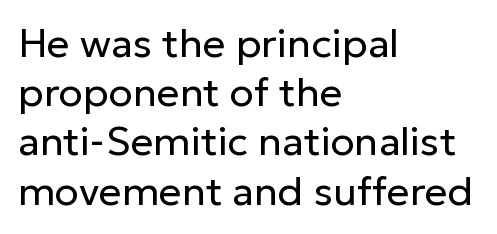
Character widths vary here, with narrow letters taking less room than wide ones. Typeset ragged right — the left edge is the straight one. Stroke mass is kept to a normal reading level or below. Anything drawn beneath the words? Only blank space. This is the regular roman posture of the typeface. Check where the strokes stop: nothing finishes them off — pure sans.
